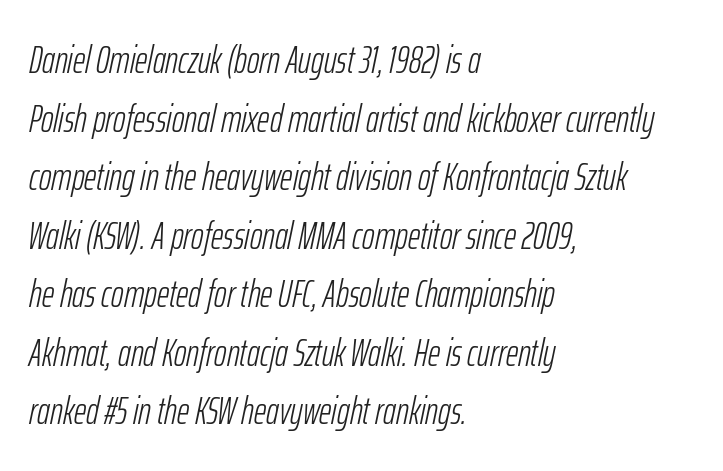
Short note: letters normally spaced. Here the designer chose a conventional face with non-uniform glyph widths. What's the leading like? Ordinary, nothing unusual. Letters rest on an invisible, unmarked baseline. Italic: yes, the glyphs are oblique. Left-aligned paragraph, ragged on the right.
